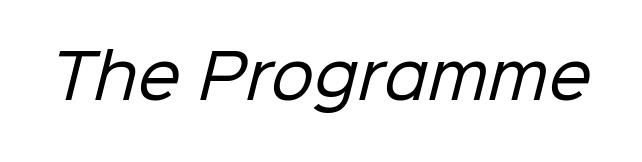
Q: Is the text bold? A: No.
Q: Is the typeface a serif or a sans-serif typeface? A: Sans-serif.
Q: Is the text underlined? A: No.
Q: Is the spacing between letters normal or unusually wide? A: Normal.
Q: Width (condensed, normal, or wide)? A: Normal.
Q: Stroke contrast? A: Low.
Q: x-height? A: Medium.
Q: Monospaced? A: No.
